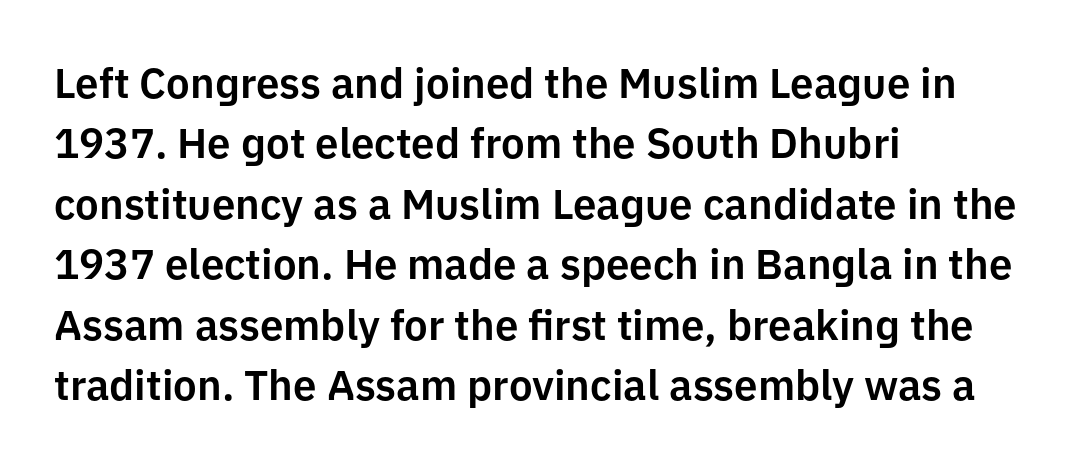
Q: Is the text italic (slanted)? A: No, it is upright.
Q: Is the typeface a serif or a sans-serif typeface? A: Sans-serif.
Q: Is the text underlined? A: No.
Q: How is the paragraph aligned? A: Left-aligned.
Q: Is the spacing between letters normal or unusually wide? A: Normal.
Q: Is the spacing between lines tight, normal or loose? A: Normal.
Q: Width (condensed, normal, or wide)? A: Normal.
Q: Stroke contrast? A: Low.
Q: x-height? A: Medium.
Q: Monospaced? A: No.
